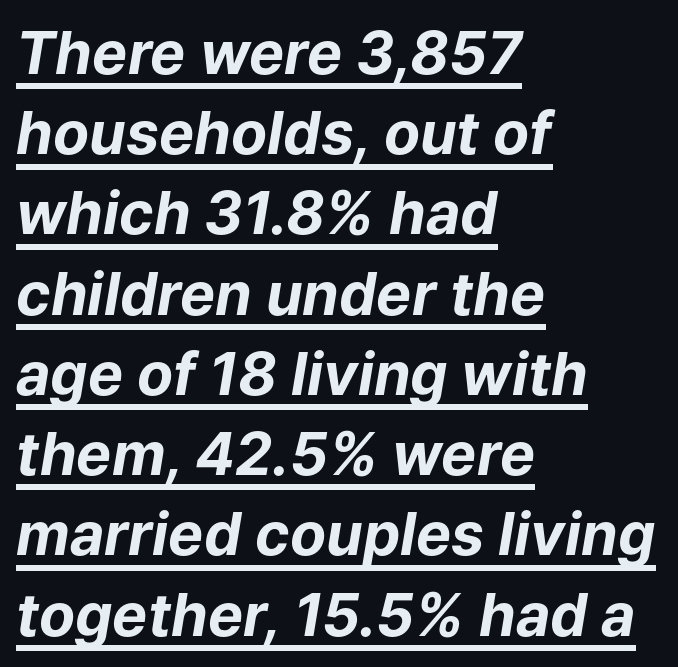
The image shows 59 px bold type, italic (leaning right); set left-aligned, normal line spacing (1.36x), normal letter spacing, underlined; low stroke contrast and a medium x-height.
